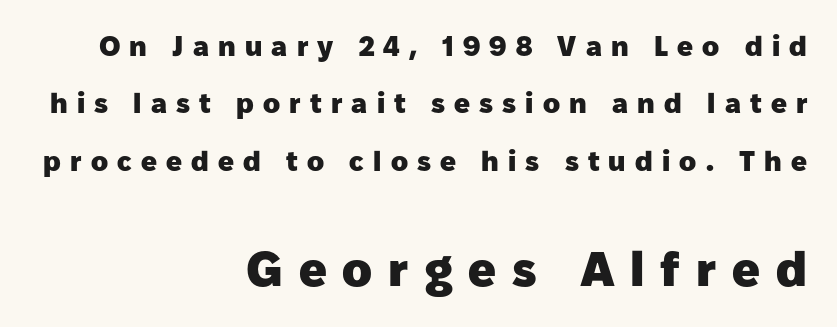
{"serif": "no", "italic": "no", "bold": "yes", "weight": "heavy", "width": "normal", "stroke_contrast": "low", "x_height": "medium", "monospaced": "no", "underline": "no", "align": "right", "line_spacing": "loose", "line_spacing_ratio": 2.05, "letter_spacing": "wide", "letter_spacing_em": 0.33, "larger_block": "second", "size_ratio": 1.75, "glyph_px": 49}
